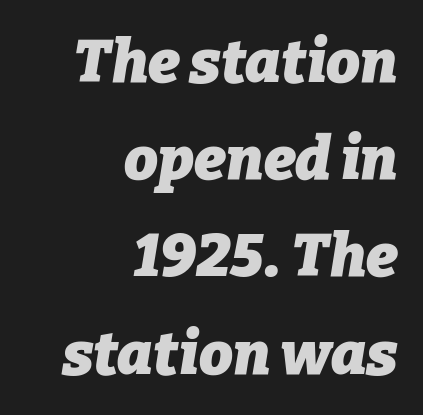
{"italic": "yes", "lean": "right", "slant_degrees": 9, "bold": "yes", "weight": "heavy", "width": "normal", "stroke_contrast": "low", "x_height": "medium", "monospaced": "no", "underline": "no", "align": "right", "line_spacing": "normal", "line_spacing_ratio": 1.62, "letter_spacing": "normal", "letter_spacing_em": 0.0, "glyph_px": 60}
